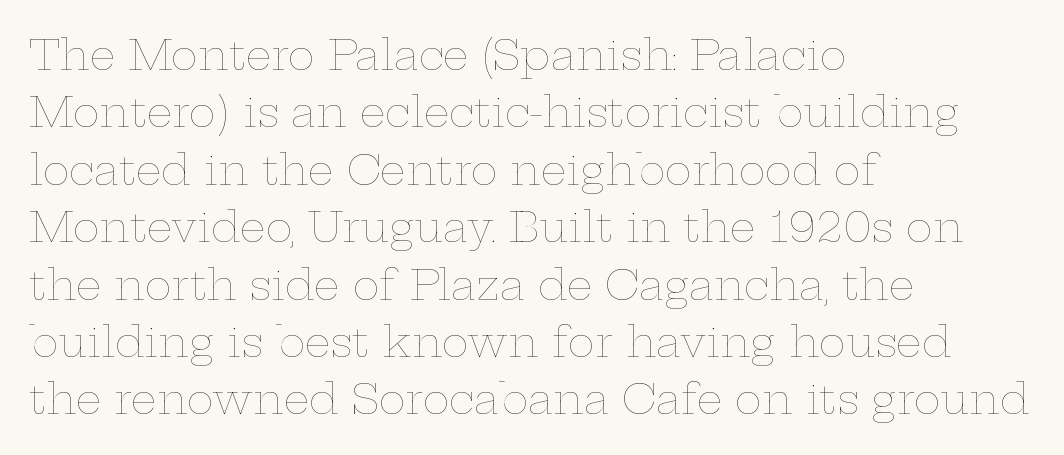
The image shows 41 px thin, wide type, upright; set left-aligned, normal line spacing (1.4x), normal letter spacing, not underlined; low stroke contrast and a medium x-height.
